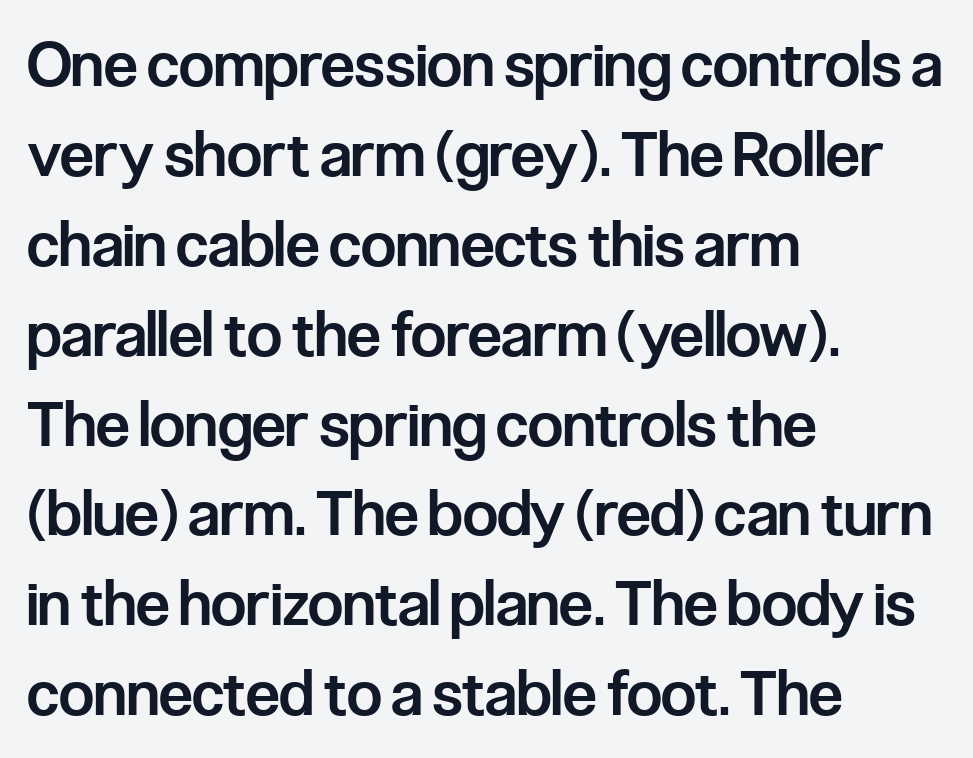
The image shows 62 px semibold, condensed sans-serif type, upright; set left-aligned, normal line spacing (1.45x), normal letter spacing, not underlined; low stroke contrast and a medium x-height.
